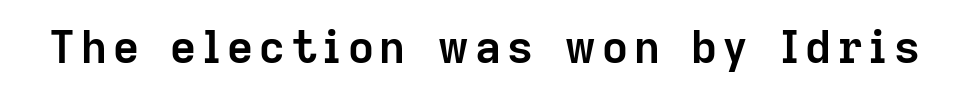
The image shows 45 px semibold sans-serif type, upright; set not underlined; low stroke contrast and a medium x-height.
